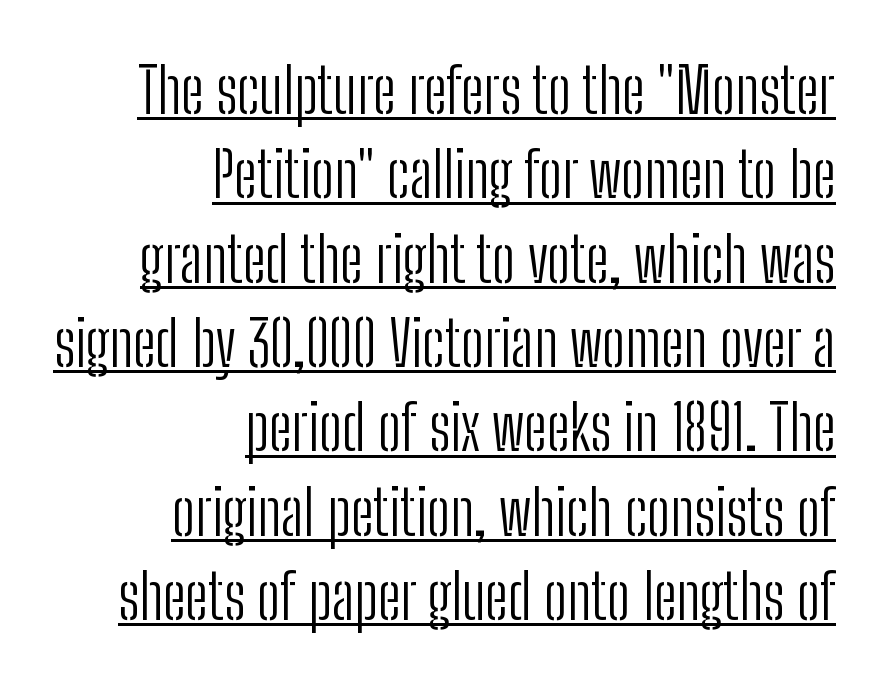
The image shows 62 px light, condensed sans-serif type, upright; set right-aligned, normal line spacing (1.36x), normal letter spacing, underlined; low stroke contrast and a medium x-height.
